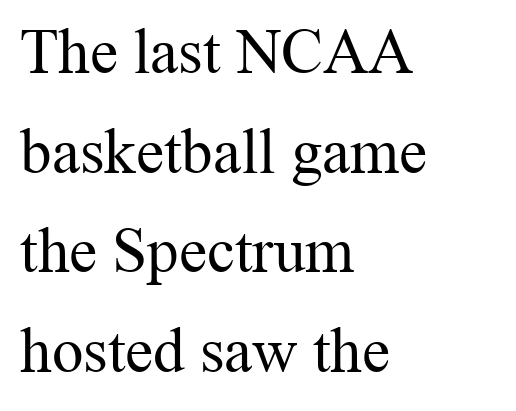
The image shows 63 px regular-weight serif type, upright; set left-aligned, normal line spacing (1.58x), normal letter spacing, not underlined; medium stroke contrast and a medium x-height.
